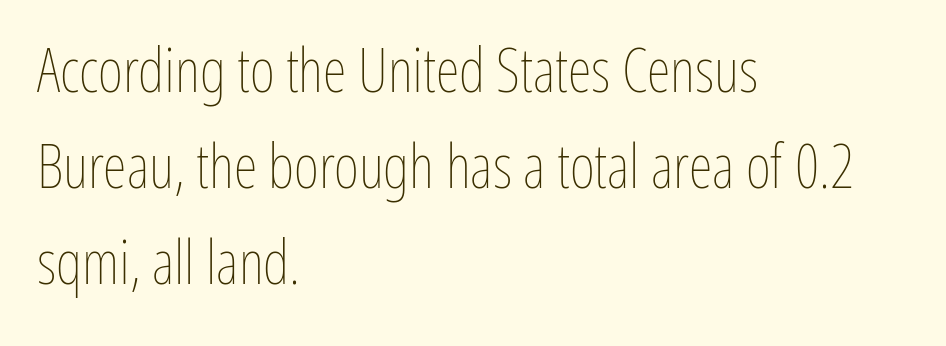
Quick note: underline off. Varying glyph widths throughout — classic text-font behaviour. The vertical gap from one line to the next is medium. A student would call this left alignment; a typographer would say flush left, rag right. Standard letterfit; no display-style spreading of the glyphs.
